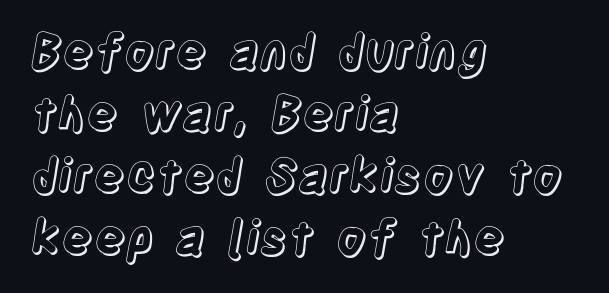
Q: Is the text italic (slanted)? A: Yes.
Q: Is the text underlined? A: No.
Q: How is the paragraph aligned? A: Left-aligned.
Q: Is the spacing between letters normal or unusually wide? A: Normal.
Q: Is the spacing between lines tight, normal or loose? A: Normal.
Q: Width (condensed, normal, or wide)? A: Condensed.
Q: x-height? A: Large.
Q: Monospaced? A: No.
